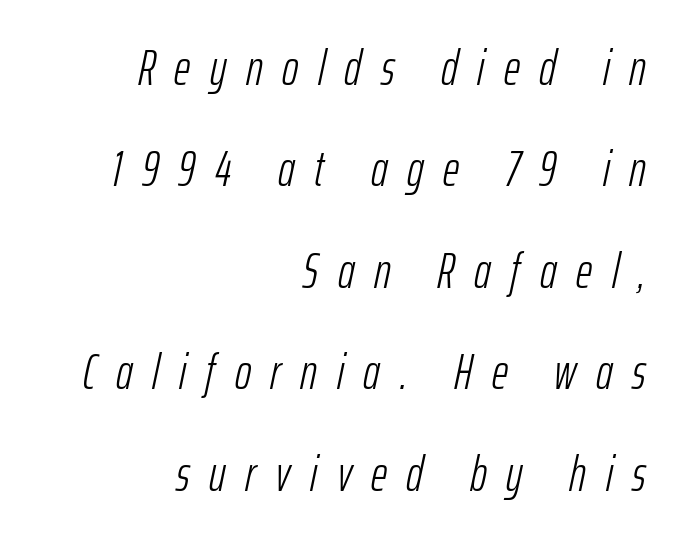
The image shows 50 px light, condensed type, italic (leaning right); set right-aligned, loose line spacing (2.03x), unusually wide letter spacing (+0.39 em), not underlined; low stroke contrast and a medium x-height.
